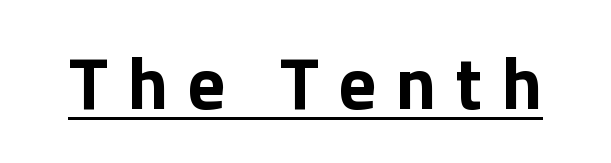
The image shows 74 px bold sans-serif type, upright; set unusually wide letter spacing (+0.26 em), underlined; a medium x-height.
